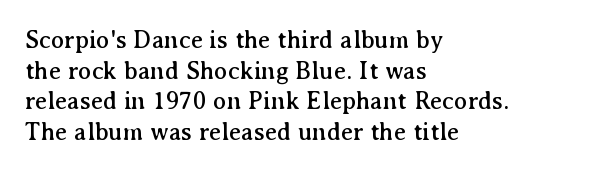
{"italic": "no", "underline": "no", "align": "left", "line_spacing_ratio": 1.23, "letter_spacing": "normal", "letter_spacing_em": 0.0, "glyph_px": 25}
